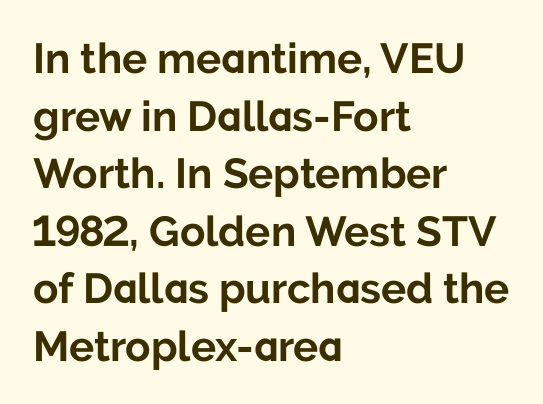
{"serif": "no", "italic": "no", "bold": "yes", "weight": "bold", "width": "normal", "stroke_contrast": "low", "x_height": "medium", "monospaced": "no", "underline": "no", "align": "left", "line_spacing": "normal", "line_spacing_ratio": 1.37, "letter_spacing": "normal", "letter_spacing_em": 0.0, "glyph_px": 42}
